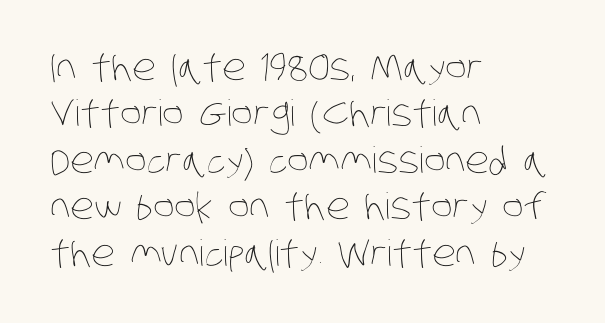
{"bold": "no", "weight": "thin", "width": "condensed", "stroke_contrast": "low", "x_height": "large", "monospaced": "no", "underline": "no", "align": "left", "line_spacing": "normal", "line_spacing_ratio": 1.29, "letter_spacing": "normal", "letter_spacing_em": 0.0, "glyph_px": 36}
